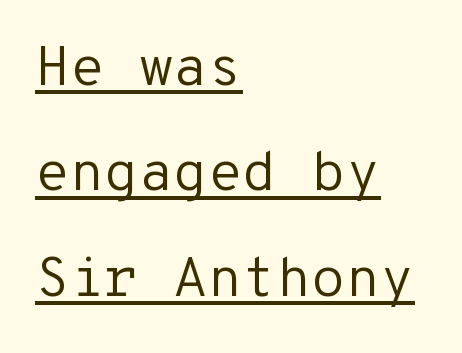
Font category for this specimen: sans-serif. The string is rendered with underlining switched on. A quiet, ordinary-to-light weight characterises the typeface. You can tell it's not italic because the verticals are truly vertical.
